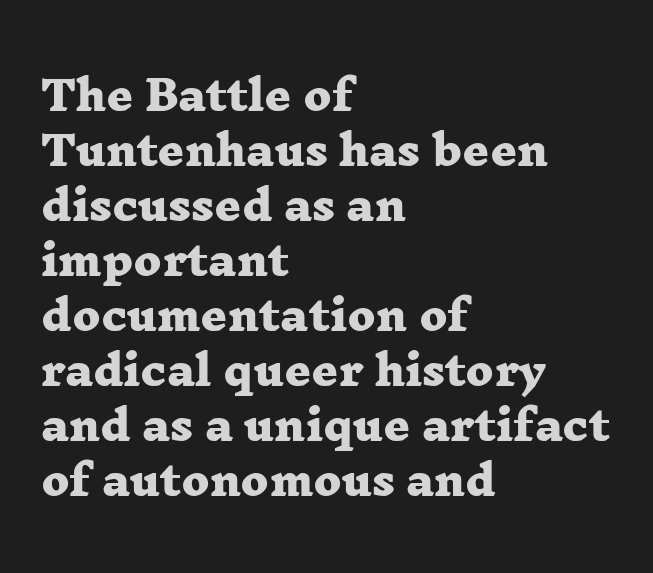
Q: Is the text bold? A: Yes.
Q: Is the typeface a serif or a sans-serif typeface? A: Serif.
Q: Is the text underlined? A: No.
Q: How is the paragraph aligned? A: Left-aligned.
Q: Is the spacing between letters normal or unusually wide? A: Normal.
Q: Is the spacing between lines tight, normal or loose? A: Normal.
Q: Width (condensed, normal, or wide)? A: Wide.
Q: Stroke contrast? A: Low.
Q: x-height? A: Medium.
Q: Monospaced? A: No.
